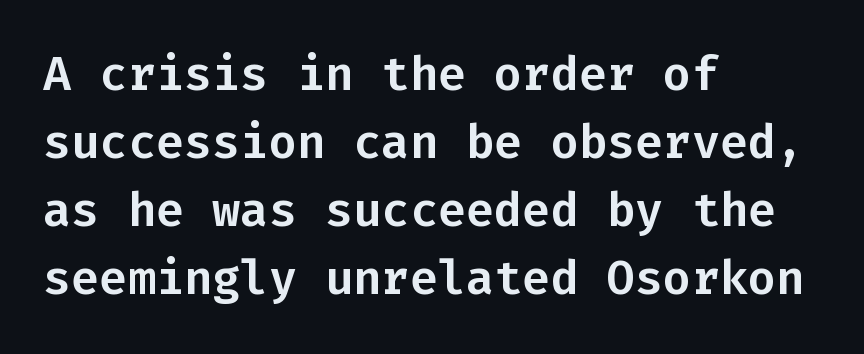
The string is rendered with underlining switched off. Letterform terminals end flat and unadorned throughout the passage. These lines keep a tight, regular rhythm from letter to letter. Here the designer chose a console-style face with uniform glyph widths. A roman cut, with each character standing at attention.
